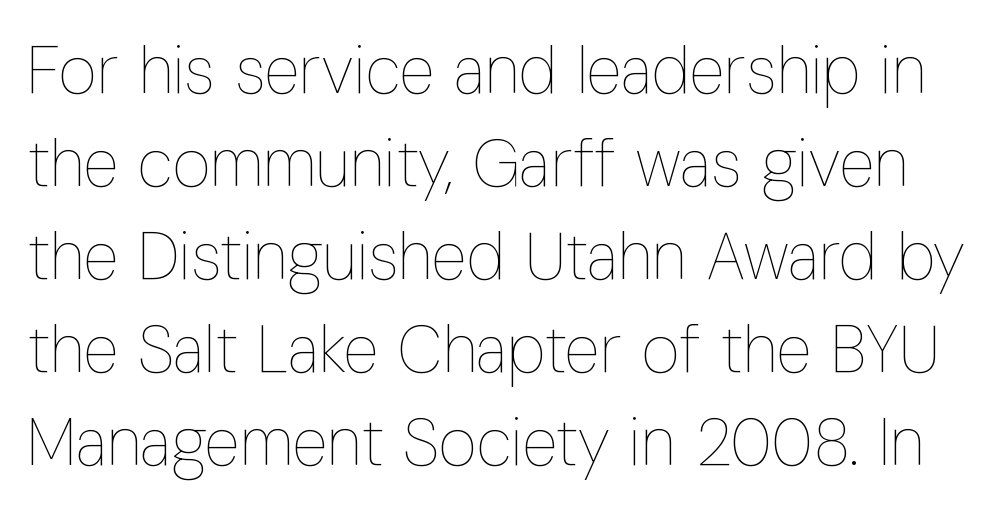
The image shows 66 px thin, condensed type, upright; set normal line spacing (1.41x), normal letter spacing, not underlined; low stroke contrast and a medium x-height.
